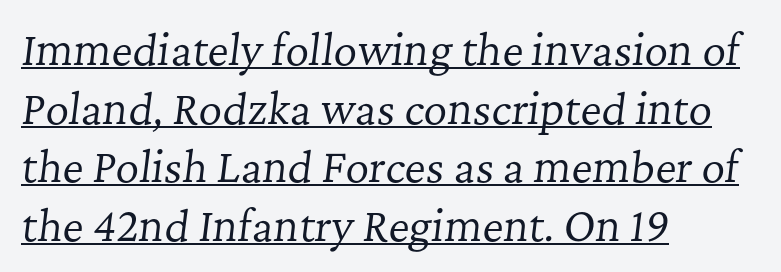
Short note: letters normally spaced. Each letter keeps its own natural width here, so spacing adapts to shape. In CSS terms this would be text-align: left. Italic? Definitely — the glyphs are oblique. Students, observe: this is what conventionally led text looks like. Think standard paragraph weight, or any step lighter than that.
